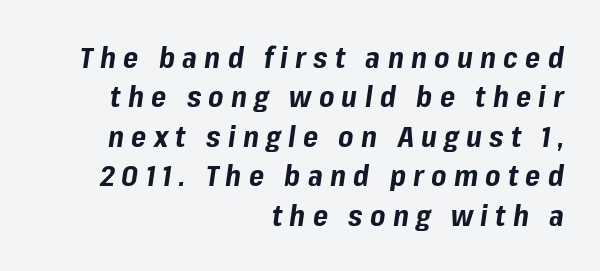
Pretty heavy lettering here — definitely bold. Spacing verdict: proportional, widths tailored to each character. Leading matches the norm, producing a regular column. This sample uses an oblique cut, with every glyph tilted off the vertical. Unmarked baselines from the first word to the last. The letters are spread apart with noticeably loose tracking.
